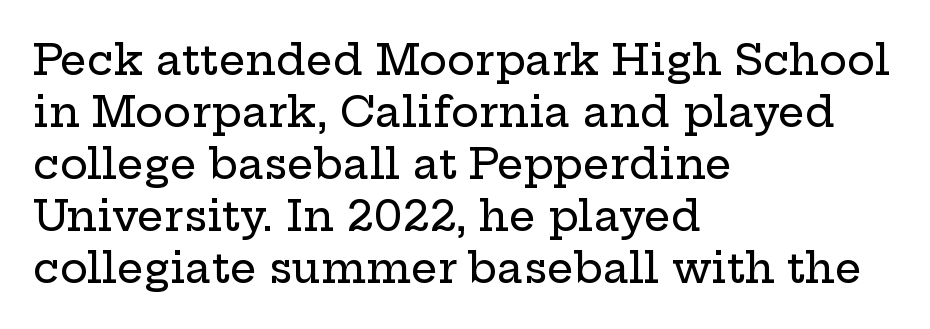
{"serif": "yes", "italic": "no", "width": "wide", "stroke_contrast": "low", "x_height": "medium", "monospaced": "no", "underline": "no", "align": "left", "line_spacing_ratio": 1.24, "letter_spacing": "normal", "letter_spacing_em": 0.0, "glyph_px": 42}
